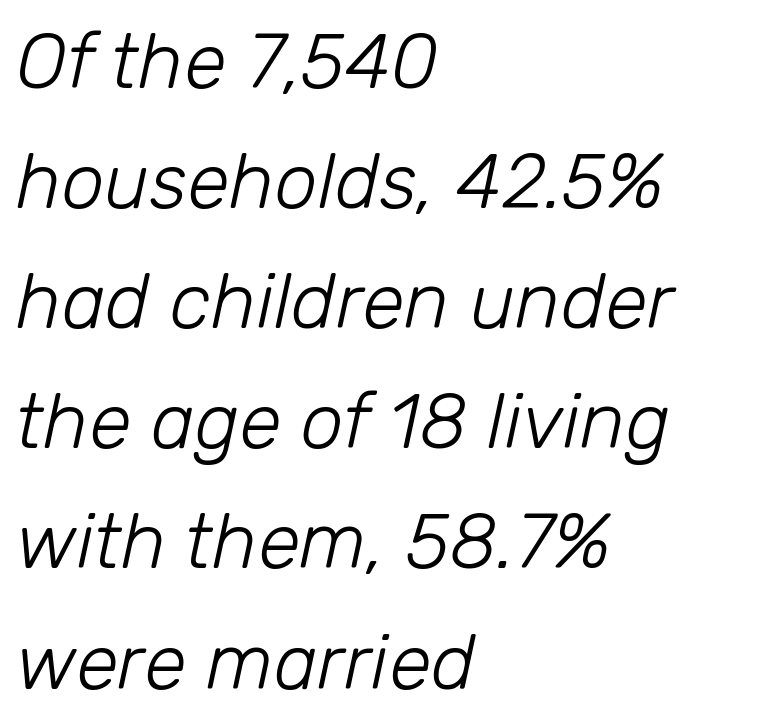
The image shows 77 px light type, italic (leaning right); set left-aligned, normal line spacing (1.56x), normal letter spacing, not underlined; low stroke contrast and a medium x-height.
